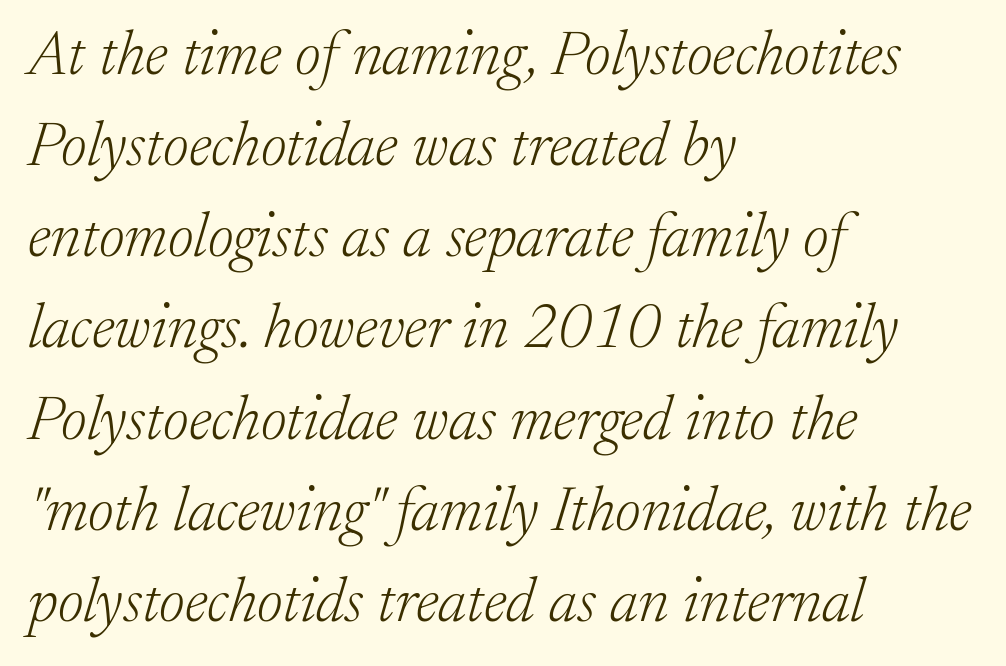
{"serif": "yes", "italic": "yes", "lean": "right", "slant_degrees": 17, "bold": "no", "weight": "light", "width": "normal", "stroke_contrast": "low", "x_height": "medium", "monospaced": "no", "underline": "no", "align": "left", "line_spacing": "normal", "line_spacing_ratio": 1.47, "letter_spacing": "normal", "letter_spacing_em": 0.0, "glyph_px": 62}
